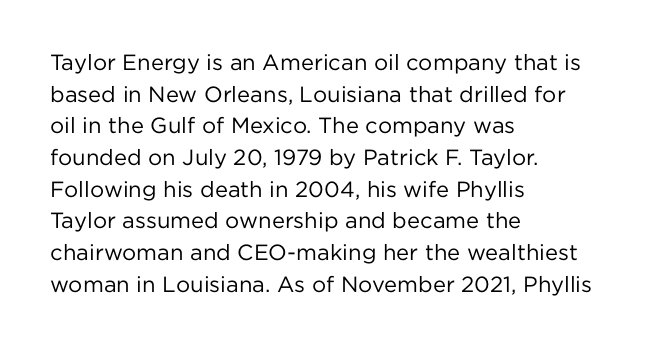
{"italic": "no", "bold": "no", "underline": "no", "align": "left", "line_spacing": "normal", "line_spacing_ratio": 1.44, "letter_spacing": "normal", "letter_spacing_em": 0.0, "glyph_px": 22}
